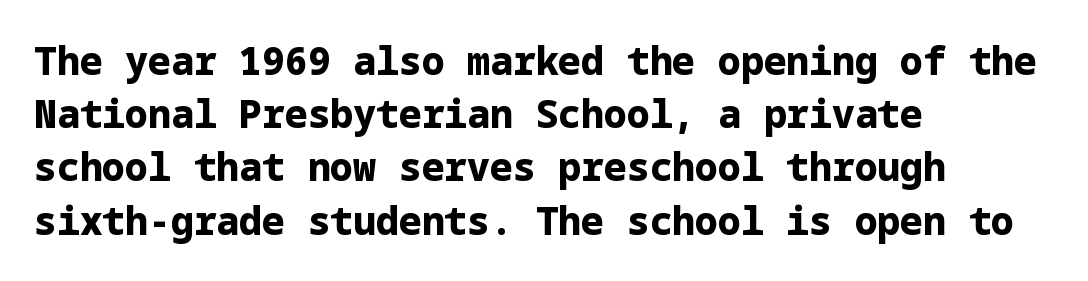
The image shows 38 px bold sans-serif type, upright; set left-aligned, normal line spacing (1.4x), normal letter spacing, not underlined; low stroke contrast and a medium x-height.
